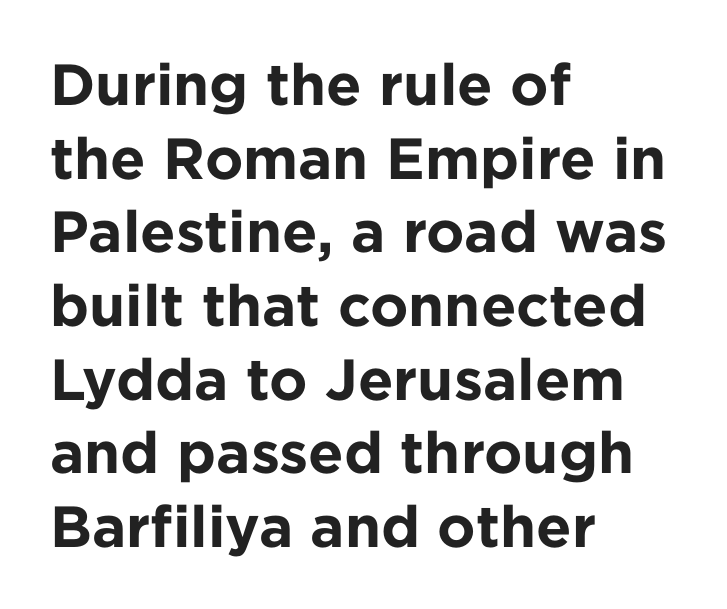
I'd call this a sans setting — the letters go barefoot. The face used here is proportionally spaced, like ordinary book or web type. Does the weight exceed regular? Yes, all the way to bold. The rendering anchors every line to the left-hand side. Students, observe: this is what conventionally led text looks like.
